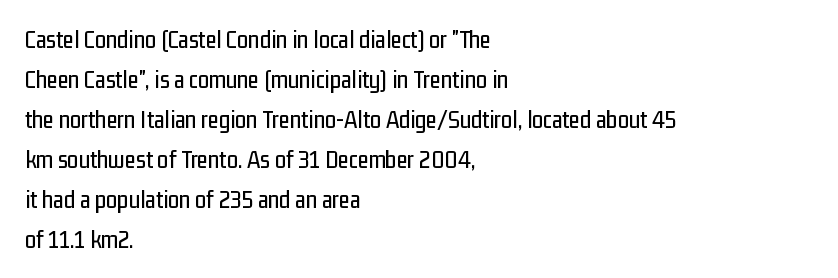
{"italic": "no", "underline": "no", "align": "left", "line_spacing": "normal", "line_spacing_ratio": 1.6, "letter_spacing": "normal", "letter_spacing_em": 0.0, "glyph_px": 25}
